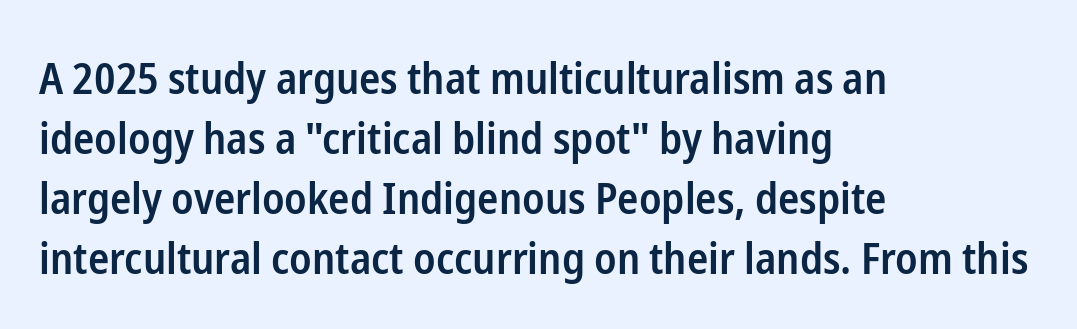
The image shows 44 px semibold, condensed sans-serif type, upright; set left-aligned, normal line spacing (1.36x), normal letter spacing, not underlined; low stroke contrast and a medium x-height.
